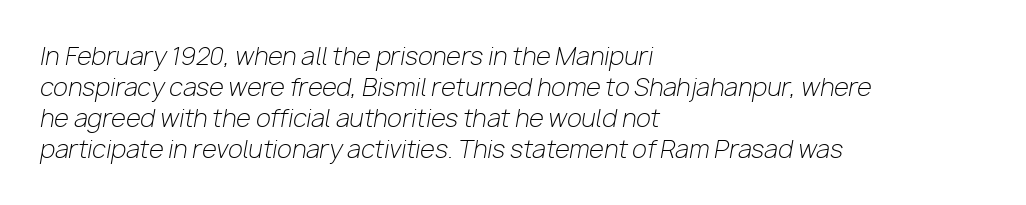
Q: Is the text bold? A: No.
Q: Is the text italic (slanted)? A: Yes, it leans right by about 10 degrees.
Q: Is the text underlined? A: No.
Q: How is the paragraph aligned? A: Left-aligned.
Q: Is the spacing between letters normal or unusually wide? A: Normal.
Q: Is the spacing between lines tight, normal or loose? A: Normal.
